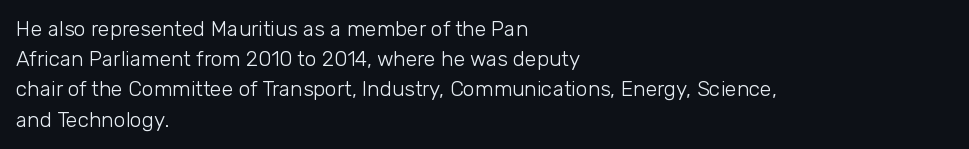
The image shows 21 px text type, upright; set left-aligned, normal line spacing (1.44x), normal letter spacing, not underlined.
